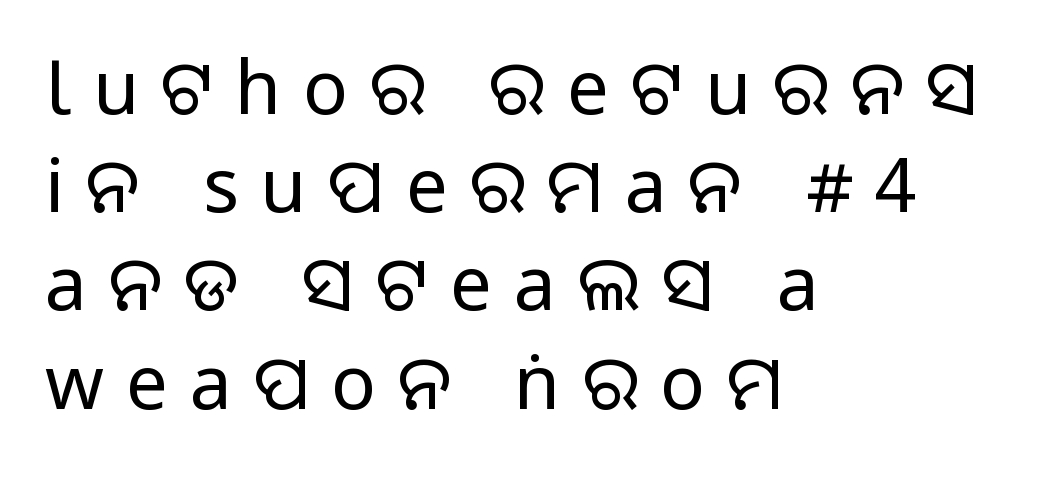
The image shows 75 px regular-weight sans-serif type, upright; set left-aligned, normal line spacing (1.31x), unusually wide letter spacing (+0.29 em), not underlined; low stroke contrast and a large x-height.
